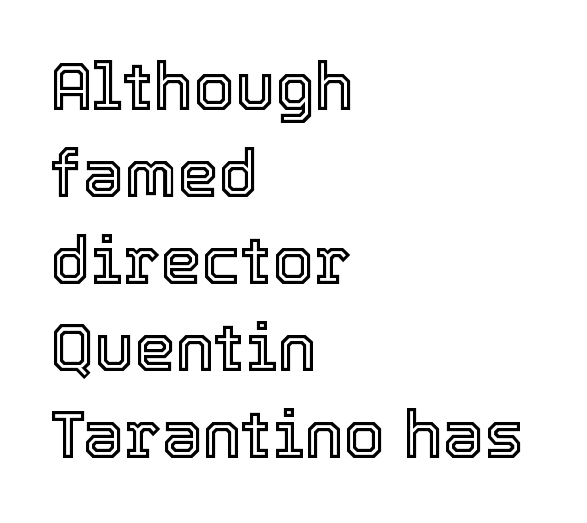
Q: Is the text italic (slanted)? A: No, it is upright.
Q: Is the text underlined? A: No.
Q: How is the paragraph aligned? A: Left-aligned.
Q: Is the spacing between letters normal or unusually wide? A: Normal.
Q: Is the spacing between lines tight, normal or loose? A: Normal.
Q: Width (condensed, normal, or wide)? A: Normal.
Q: x-height? A: Medium.
Q: Monospaced? A: No.
